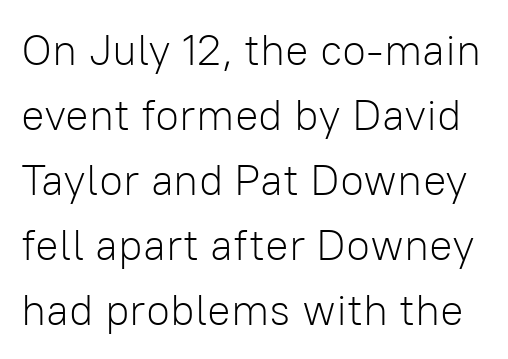
{"serif": "no", "italic": "no", "bold": "no", "weight": "light", "width": "normal", "stroke_contrast": "low", "x_height": "medium", "monospaced": "no", "underline": "no", "line_spacing": "normal", "line_spacing_ratio": 1.48, "letter_spacing": "normal", "letter_spacing_em": 0.0, "glyph_px": 44}
